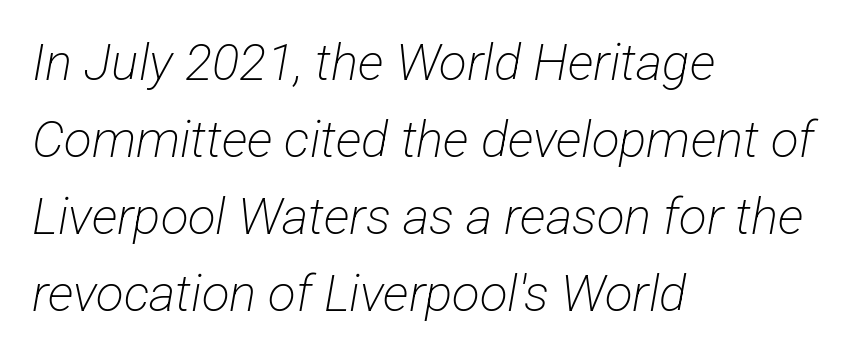
The image shows 51 px light, condensed sans-serif type; set left-aligned, normal line spacing (1.51x), normal letter spacing, not underlined; low stroke contrast and a medium x-height.
